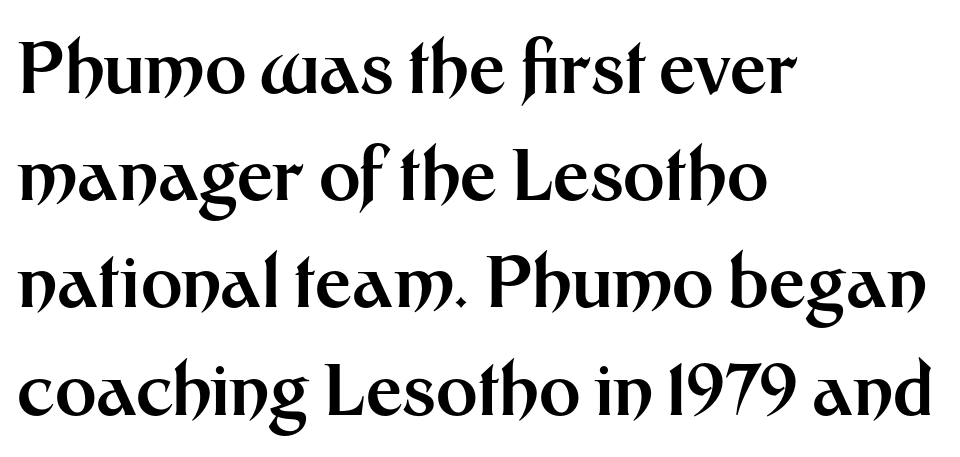
{"serif": "no", "italic": "no", "bold": "yes", "weight": "bold", "width": "normal", "stroke_contrast": "medium", "x_height": "medium", "monospaced": "no", "underline": "no", "align": "left", "line_spacing": "normal", "line_spacing_ratio": 1.51, "letter_spacing": "normal", "letter_spacing_em": 0.0, "glyph_px": 71}
